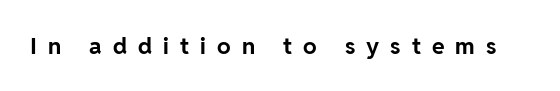
Q: Is the text bold? A: Yes.
Q: Is the text italic (slanted)? A: No, it is upright.
Q: Is the text underlined? A: No.
Q: Is the spacing between letters normal or unusually wide? A: Unusually wide.
